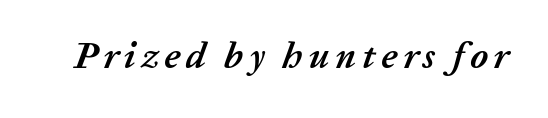
The image shows 37 px semibold type, italic (leaning right); set not underlined; low stroke contrast and a medium x-height.
